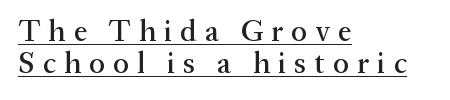
Q: Is the text italic (slanted)? A: No, it is upright.
Q: Is the typeface a serif or a sans-serif typeface? A: Serif.
Q: Is the text underlined? A: Yes.
Q: How is the paragraph aligned? A: Left-aligned.
Q: Is the spacing between letters normal or unusually wide? A: Unusually wide.
Q: Is the spacing between lines tight, normal or loose? A: Tight.
Q: Width (condensed, normal, or wide)? A: Normal.
Q: Stroke contrast? A: Medium.
Q: x-height? A: Medium.
Q: Monospaced? A: No.
